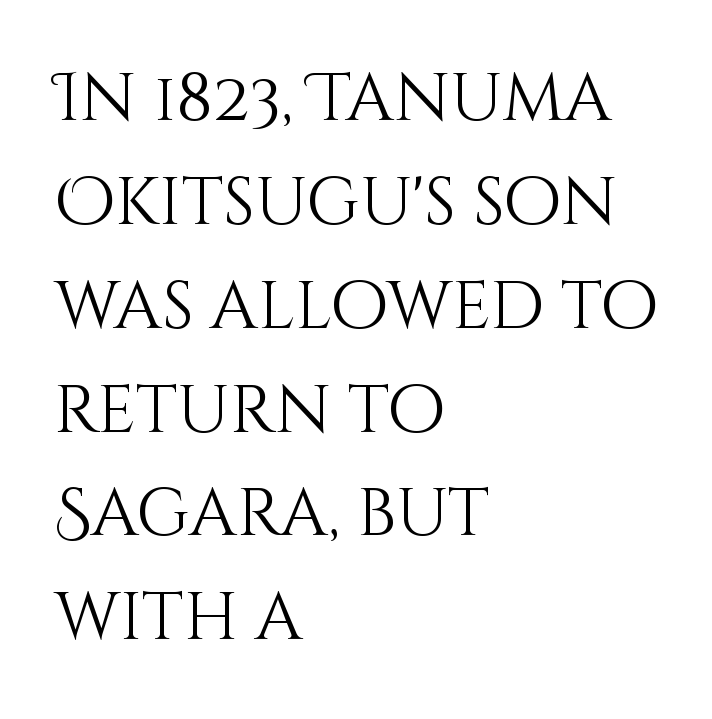
The image shows 67 px light type, upright; set left-aligned, normal line spacing (1.55x), normal letter spacing, not underlined; medium stroke contrast and a large x-height.
